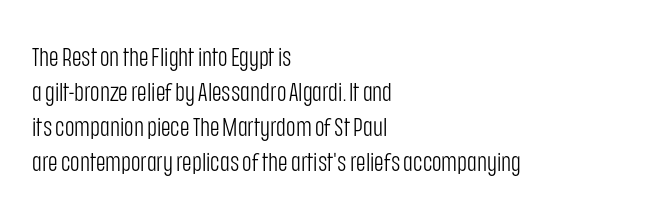
{"italic": "no", "bold": "no", "underline": "no", "align": "left", "line_spacing": "normal", "line_spacing_ratio": 1.34, "letter_spacing": "normal", "letter_spacing_em": 0.0, "glyph_px": 26}
